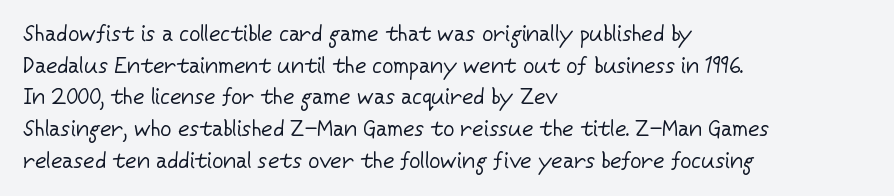
Ordinary non-slanted type is in use. Whoever set this chose a conventional vertical rhythm. Nothing unusual about the tracking: characters are spaced as the font intends. Every row of glyphs begins at an identical x-position on the left.
